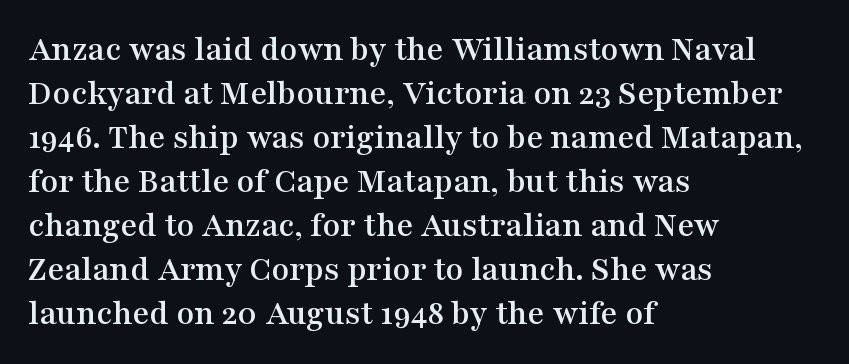
The image shows 36 px wide serif type, upright; set left-aligned, line spacing 1.22x, normal letter spacing, not underlined; medium stroke contrast and a medium x-height.
